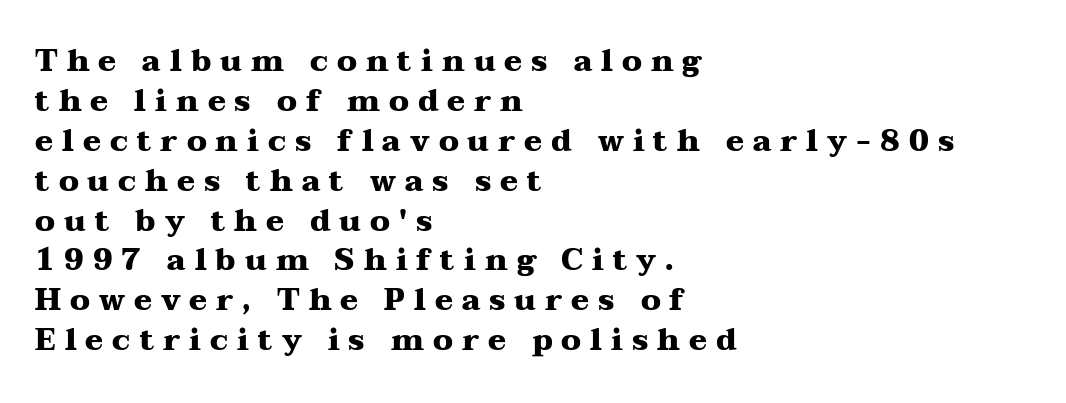
I'd call this a serif setting — the letters wear small feet. Think of a printed novel: that variable character pitch is what you see here. No italicization has been applied; the sample stays upright. No word sits above an underline. Loose tracking; the words dissolve into strings of separated letters. One-word summary of the alignment: left.
